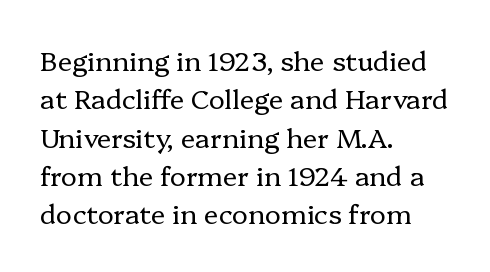
Every row of glyphs begins at an identical x-position on the left. A roman cut, with each character standing at attention. Does the leading feel generous? No, just average. The tracking reads as untouched default to a designer's eye.
